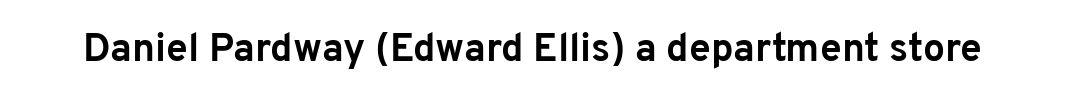
{"serif": "no", "italic": "no", "bold": "yes", "weight": "bold", "width": "normal", "stroke_contrast": "low", "x_height": "medium", "monospaced": "no", "underline": "no", "letter_spacing": "normal", "letter_spacing_em": 0.0, "glyph_px": 39}
